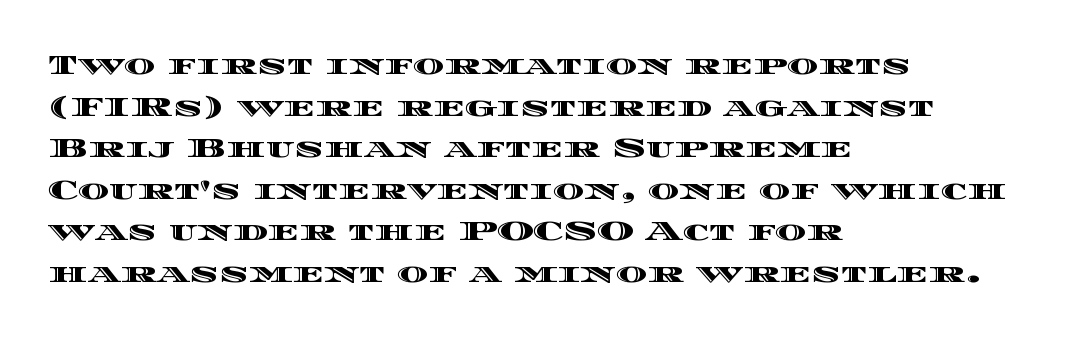
{"italic": "no", "underline": "no", "align": "left", "line_spacing": "normal", "line_spacing_ratio": 1.54, "letter_spacing": "normal", "letter_spacing_em": 0.0, "glyph_px": 27}
